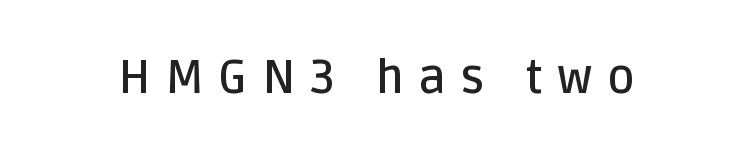
The image shows 47 px semibold sans-serif type, upright; set unusually wide letter spacing (+0.31 em), not underlined; low stroke contrast and a large x-height.
